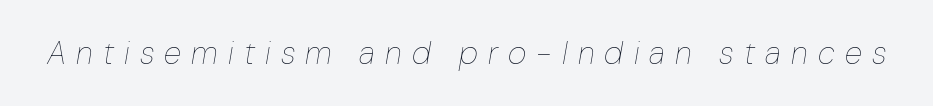
Q: Is the text bold? A: No.
Q: Is the text italic (slanted)? A: Yes, it leans right by about 10 degrees.
Q: Is the text underlined? A: No.
Q: Is the spacing between letters normal or unusually wide? A: Unusually wide.
Q: Width (condensed, normal, or wide)? A: Normal.
Q: Stroke contrast? A: Low.
Q: x-height? A: Medium.
Q: Monospaced? A: No.
